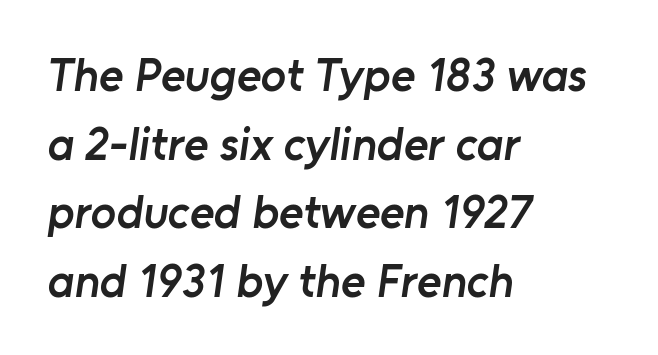
Check the space under the baseline: it is left empty. Is the letter spacing exaggerated? No — it looks like the ordinary default. These lines stack with their left ends in a neat column. Looks like regular typesetting: each glyph gets only the width it needs. Serif or sans? Sans — the stroke terminals are bare.
